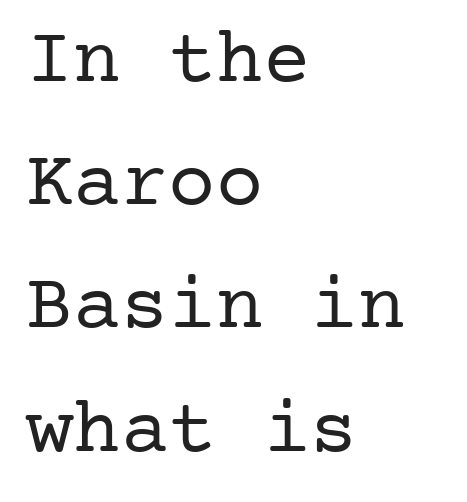
{"serif": "yes", "italic": "no", "bold": "no", "weight": "regular", "width": "normal", "stroke_contrast": "low", "x_height": "medium", "underline": "no", "align": "left", "line_spacing": "normal", "line_spacing_ratio": 1.56, "letter_spacing": "normal", "letter_spacing_em": 0.0, "glyph_px": 79}
